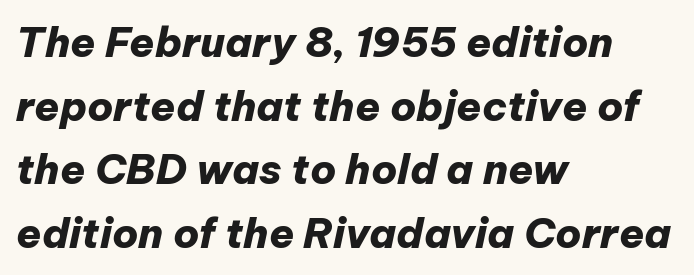
{"italic": "yes", "lean": "right", "slant_degrees": 12, "bold": "yes", "weight": "heavy", "width": "normal", "stroke_contrast": "low", "x_height": "medium", "monospaced": "no", "underline": "no", "align": "left", "line_spacing": "normal", "line_spacing_ratio": 1.55, "letter_spacing": "normal", "letter_spacing_em": 0.0, "glyph_px": 41}
